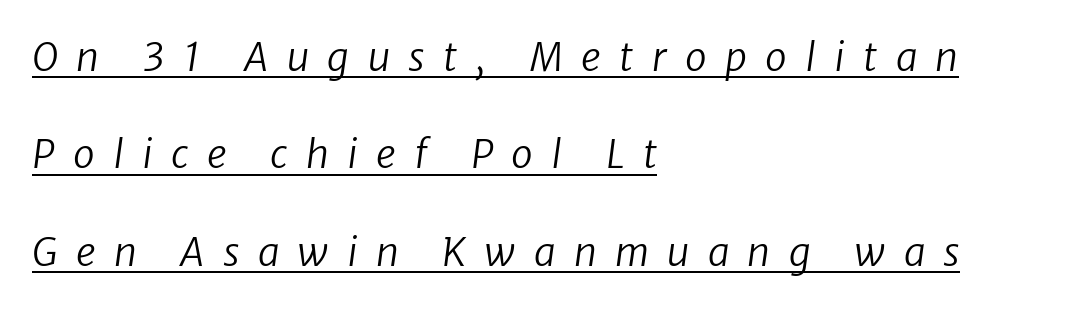
Students, observe: this is what heavily led, spacious text looks like. The paragraph shown leans on its left margin. A typographer would call this underscored text. Do the characters align in a grid? No, the font is proportional. Is the letter spacing exaggerated? Yes — the characters are pushed far apart. Is the type heavy? It reads as light-to-regular instead.
